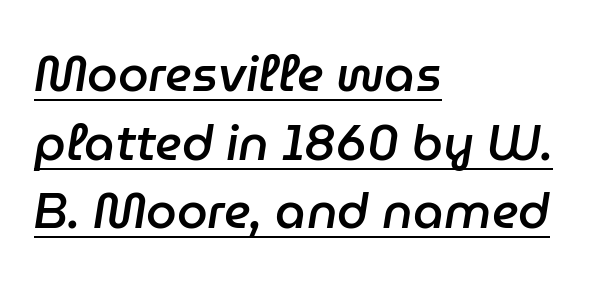
The image shows 49 px semibold type, italic (leaning right); set left-aligned, normal line spacing (1.4x), normal letter spacing, underlined; low stroke contrast and a medium x-height.
